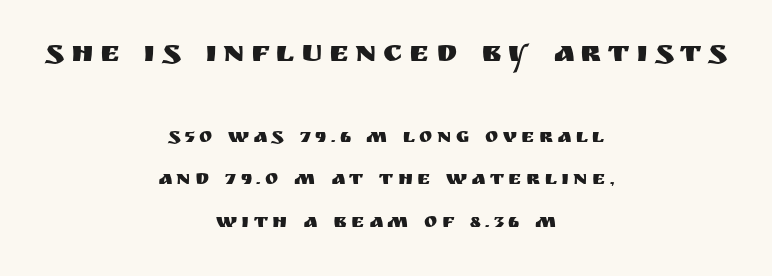
Q: Is the text italic (slanted)? A: No, it is upright.
Q: Is the typeface a serif or a sans-serif typeface? A: Sans-serif.
Q: Is the text underlined? A: No.
Q: How is the paragraph aligned? A: Centered.
Q: Is the spacing between letters normal or unusually wide? A: Unusually wide.
Q: Is the spacing between lines tight, normal or loose? A: Loose.
Q: Which block of text is set in a larger size, the first (top) or the second (bottom)? A: The first (top) one.
Q: Width (condensed, normal, or wide)? A: Normal.
Q: Stroke contrast? A: Medium.
Q: x-height? A: Large.
Q: Monospaced? A: No.
